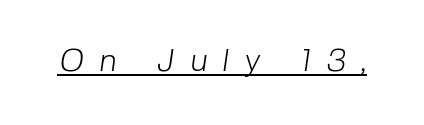
{"serif": "no", "bold": "no", "weight": "light", "width": "normal", "stroke_contrast": "low", "x_height": "medium", "monospaced": "no", "underline": "yes", "letter_spacing": "wide", "letter_spacing_em": 0.47, "glyph_px": 32}
